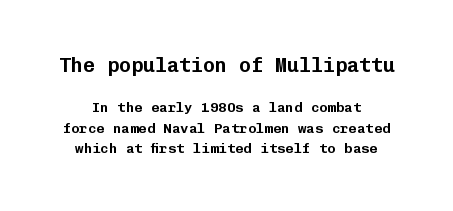
The image shows 20 px text type, upright; set normal line spacing (1.46x), normal letter spacing, not underlined; the first (top) block is 1.43x larger.
